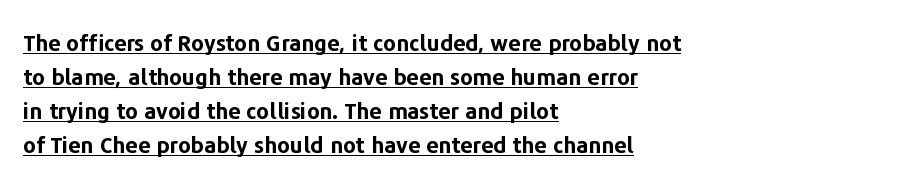
{"italic": "no", "bold": "yes", "underline": "yes", "align": "left", "line_spacing": "normal", "line_spacing_ratio": 1.54, "letter_spacing": "normal", "letter_spacing_em": 0.0, "glyph_px": 22}
